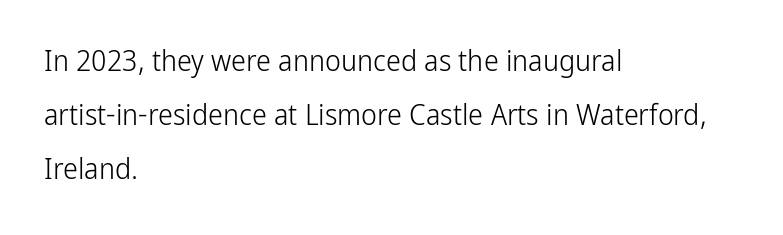
{"serif": "no", "italic": "no", "bold": "no", "weight": "light", "width": "condensed", "stroke_contrast": "low", "x_height": "medium", "monospaced": "no", "underline": "no", "align": "left", "line_spacing_ratio": 1.8, "letter_spacing": "normal", "letter_spacing_em": 0.0, "glyph_px": 30}
